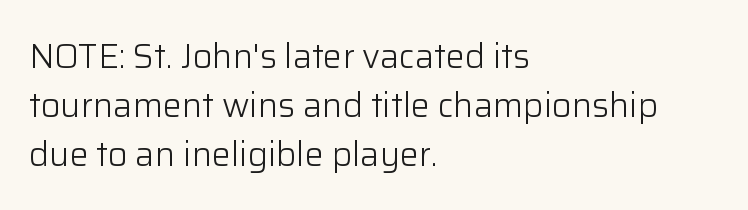
Q: Is the text bold? A: No.
Q: Is the text italic (slanted)? A: No, it is upright.
Q: Is the typeface a serif or a sans-serif typeface? A: Sans-serif.
Q: Is the text underlined? A: No.
Q: How is the paragraph aligned? A: Left-aligned.
Q: Is the spacing between letters normal or unusually wide? A: Normal.
Q: Is the spacing between lines tight, normal or loose? A: Normal.
Q: Width (condensed, normal, or wide)? A: Normal.
Q: Stroke contrast? A: Low.
Q: x-height? A: Medium.
Q: Monospaced? A: No.
